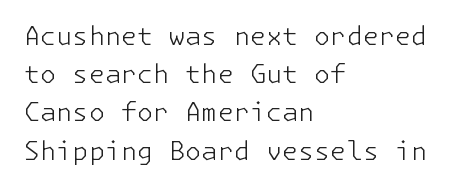
{"italic": "no", "bold": "no", "underline": "no", "align": "left", "line_spacing": "normal", "line_spacing_ratio": 1.47, "letter_spacing": "normal", "letter_spacing_em": 0.0, "glyph_px": 26}
